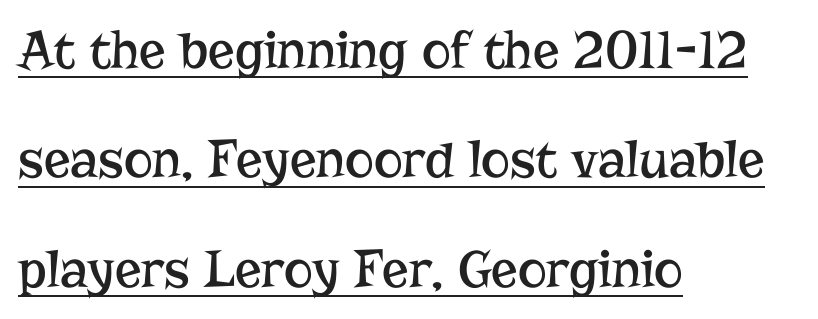
Q: Is the text bold? A: No.
Q: Is the text italic (slanted)? A: No, it is upright.
Q: Is the typeface a serif or a sans-serif typeface? A: Serif.
Q: Is the text underlined? A: Yes.
Q: How is the paragraph aligned? A: Left-aligned.
Q: Is the spacing between letters normal or unusually wide? A: Normal.
Q: Is the spacing between lines tight, normal or loose? A: Loose.
Q: Width (condensed, normal, or wide)? A: Normal.
Q: Stroke contrast? A: Low.
Q: x-height? A: Medium.
Q: Monospaced? A: No.
